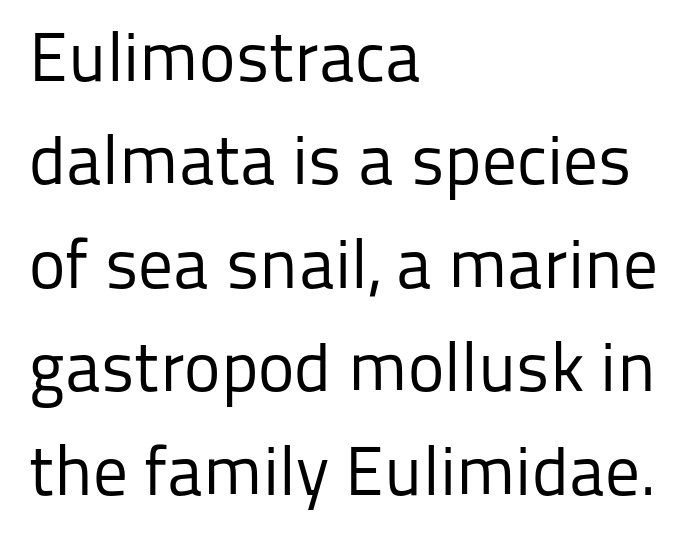
The image shows 69 px regular-weight sans-serif type, upright; set left-aligned, normal line spacing (1.5x), normal letter spacing, not underlined; low stroke contrast and a medium x-height.
